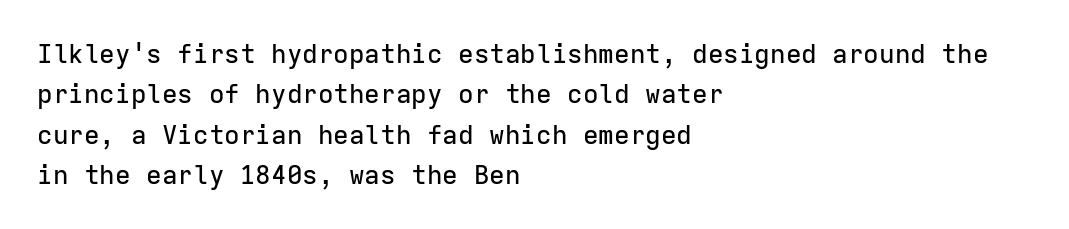
{"italic": "no", "underline": "no", "align": "left", "line_spacing": "normal", "line_spacing_ratio": 1.55, "letter_spacing": "normal", "letter_spacing_em": 0.0, "glyph_px": 26}
